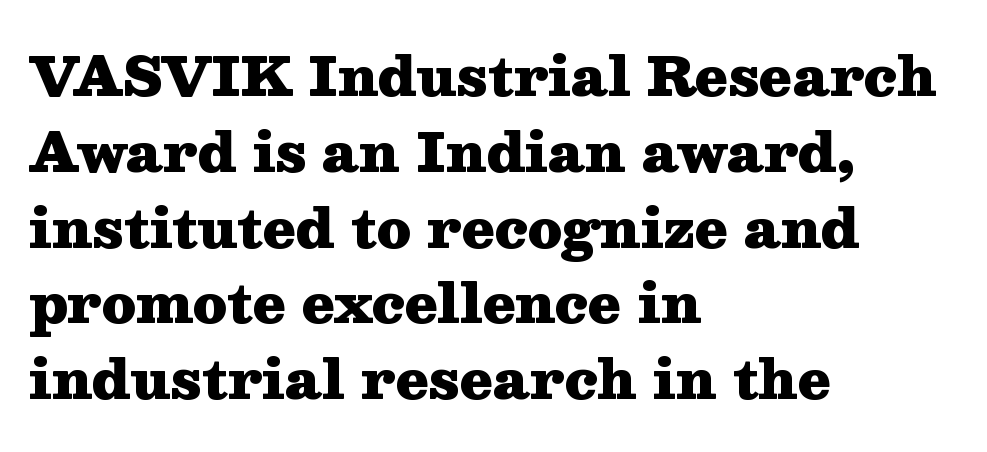
{"serif": "yes", "italic": "no", "bold": "yes", "weight": "heavy", "width": "wide", "stroke_contrast": "medium", "x_height": "medium", "monospaced": "no", "underline": "no", "align": "left", "line_spacing": "normal", "line_spacing_ratio": 1.43, "letter_spacing": "normal", "letter_spacing_em": 0.0, "glyph_px": 53}
